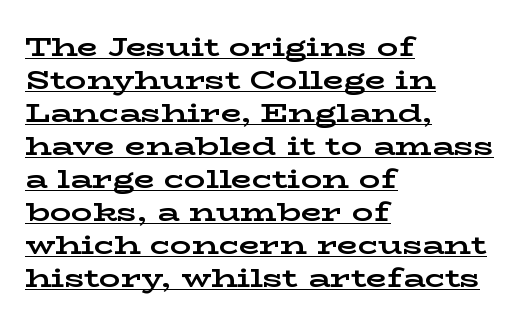
Q: Is the text bold? A: Yes.
Q: Is the text italic (slanted)? A: No, it is upright.
Q: Is the text underlined? A: Yes.
Q: How is the paragraph aligned? A: Left-aligned.
Q: Is the spacing between letters normal or unusually wide? A: Normal.
